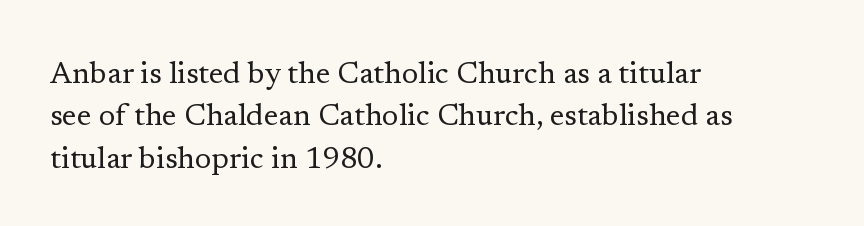
{"serif": "yes", "italic": "no", "bold": "no", "weight": "regular", "width": "normal", "stroke_contrast": "low", "x_height": "medium", "monospaced": "no", "underline": "no", "align": "left", "line_spacing": "normal", "line_spacing_ratio": 1.41, "letter_spacing": "normal", "letter_spacing_em": 0.0, "glyph_px": 30}
